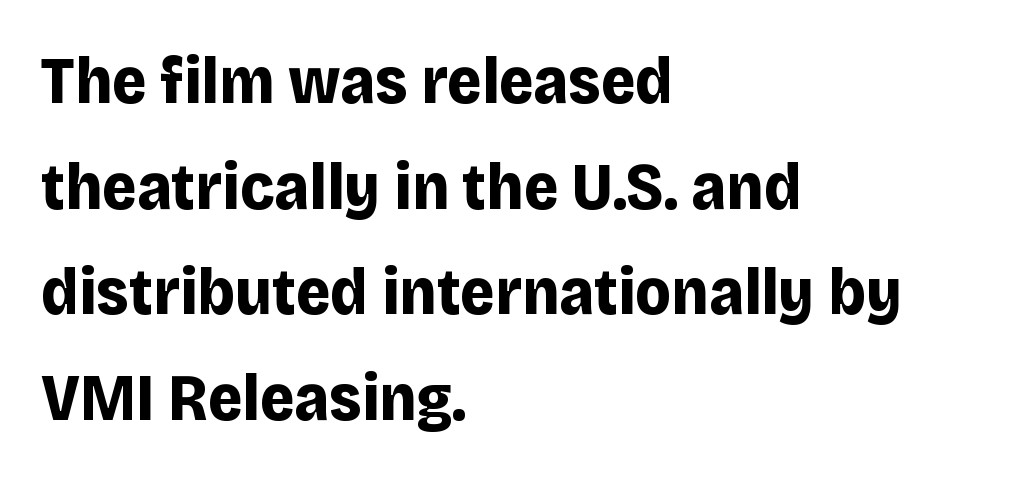
Does extra space separate the letters? No, they use regular spacing. Compared with an ordinary text face, these strokes are far heavier — a full bold. The space between consecutive lines is moderate. The text was rendered using a sans face with plain stroke endings. The paragraph shown leans on its left margin. A clean baseline with only descenders dipping below it.
